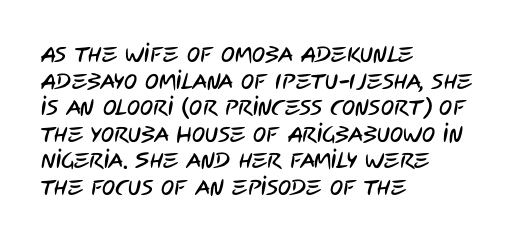
Left-aligned paragraph, ragged on the right. Descenders are the only things crossing below the line. A typesetter would call this zero additional tracking.
